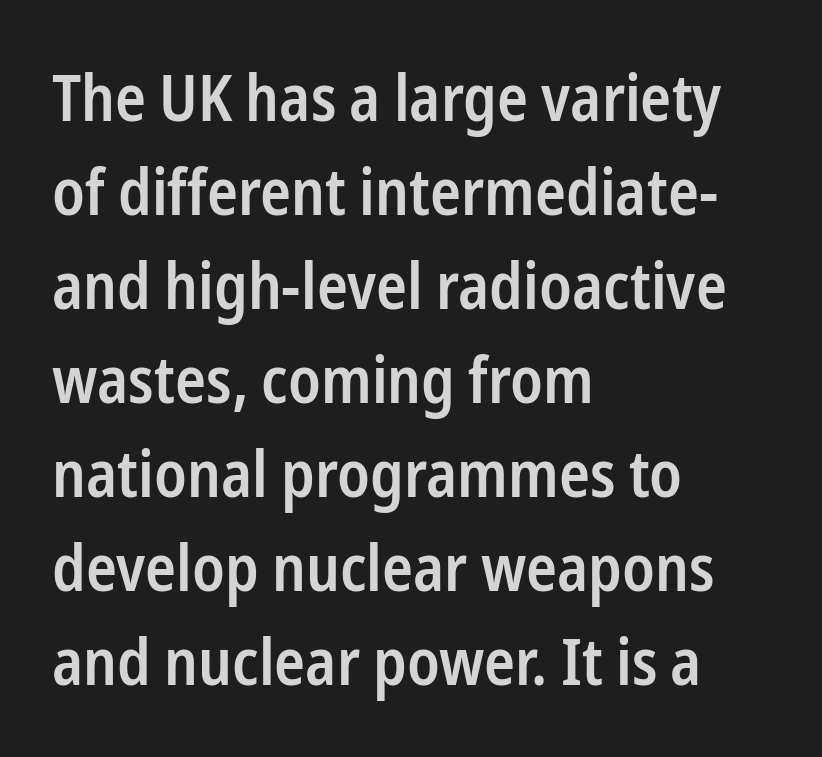
The image shows 64 px semibold, condensed sans-serif type, upright; set left-aligned, normal line spacing (1.47x), normal letter spacing, not underlined; low stroke contrast and a medium x-height.
